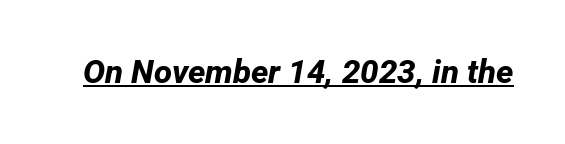
{"serif": "no", "bold": "yes", "weight": "bold", "width": "normal", "stroke_contrast": "low", "x_height": "medium", "monospaced": "no", "underline": "yes", "letter_spacing": "normal", "letter_spacing_em": 0.0, "glyph_px": 33}
